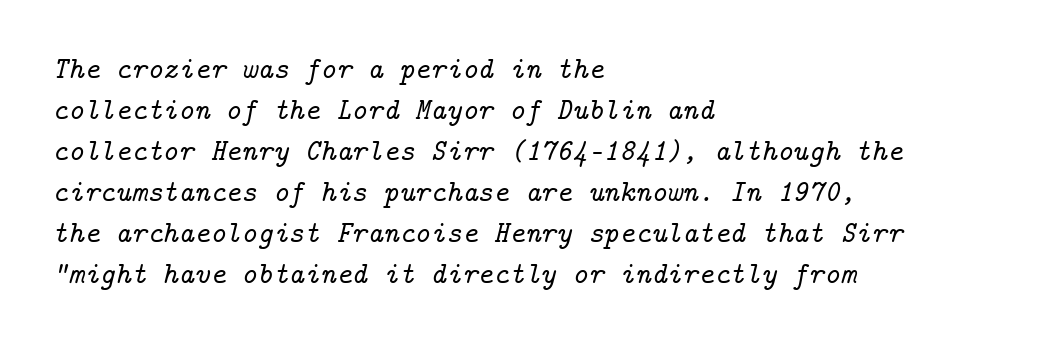
The image shows 30 px serif type, italic (leaning right); set left-aligned, normal line spacing (1.37x), normal letter spacing, not underlined; low stroke contrast and a medium x-height.
